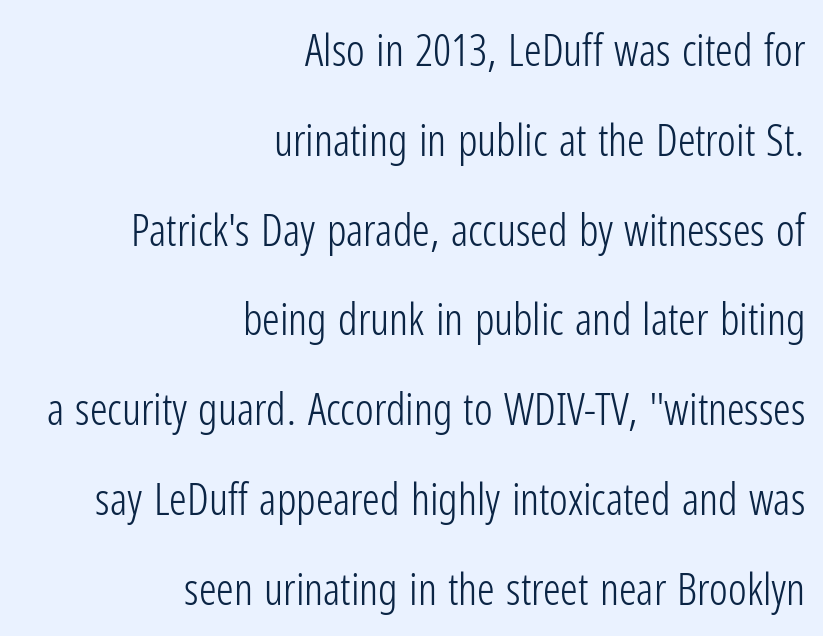
Q: Is the text bold? A: No.
Q: Is the text italic (slanted)? A: No, it is upright.
Q: Is the typeface a serif or a sans-serif typeface? A: Sans-serif.
Q: Is the text underlined? A: No.
Q: How is the paragraph aligned? A: Right-aligned.
Q: Is the spacing between letters normal or unusually wide? A: Normal.
Q: Is the spacing between lines tight, normal or loose? A: Loose.
Q: Width (condensed, normal, or wide)? A: Condensed.
Q: Stroke contrast? A: Low.
Q: x-height? A: Medium.
Q: Monospaced? A: No.
